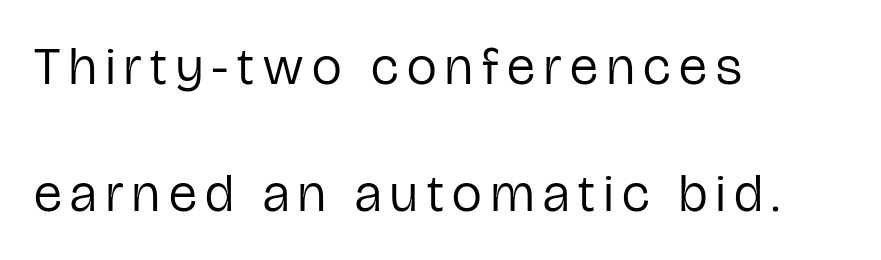
The rendering uses a large line-height, opening up the rows. Posture: straight, roman, zero tilt. Type without underlining. Are there feet on the stems? There aren't — it's a sans.
